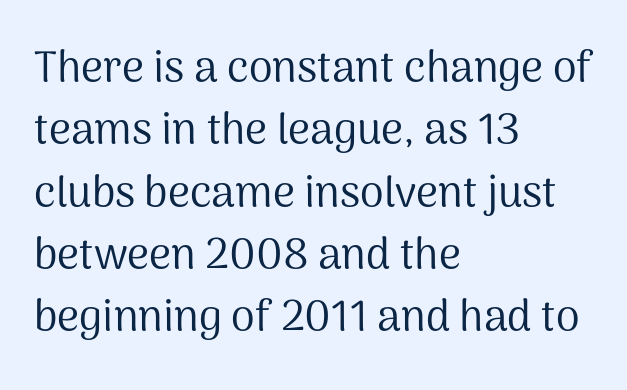
{"serif": "no", "italic": "no", "bold": "no", "weight": "regular", "width": "normal", "stroke_contrast": "medium", "x_height": "medium", "monospaced": "no", "underline": "no", "align": "left", "line_spacing": "normal", "line_spacing_ratio": 1.45, "letter_spacing": "normal", "letter_spacing_em": 0.0, "glyph_px": 43}
